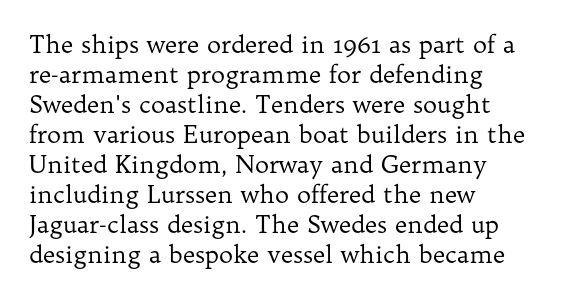
Honestly, there is no underline to notice here at all. The font's upright variant was chosen for this text. Horizontally, the lines are justified to the leading edge only. Bold? No — there's no thickening of the strokes.
